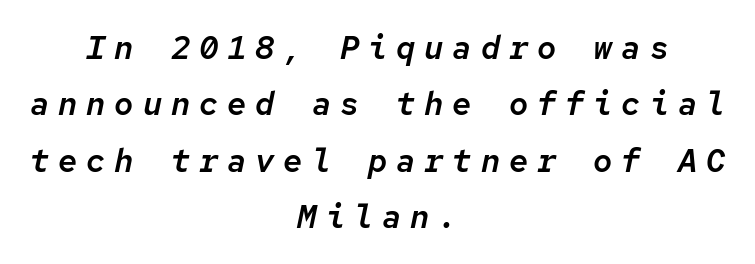
Here the glyphs are tracked loosely, breaking word shapes into spaced letters. Italic: yes, the glyphs are oblique. Beneath every word, the page is bare. Note the uniform advance width — an 'i' takes as much space as an 'm'. These lines are centered, leaving both edges ragged.
